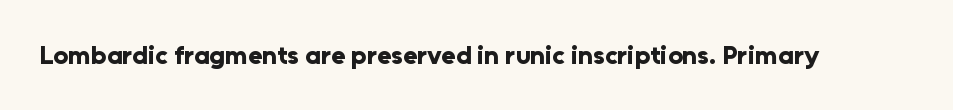
Only glyphs here, with clear space below each row. Rendered with straight, roman letterforms. The glyphs have the mass of a bold cut. Observe the ordinary spacing: letters are neighbours, not strangers.
